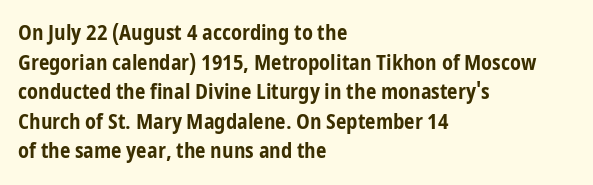
Q: Is the text bold? A: Yes.
Q: Is the text italic (slanted)? A: No, it is upright.
Q: Is the text underlined? A: No.
Q: How is the paragraph aligned? A: Left-aligned.
Q: Is the spacing between letters normal or unusually wide? A: Normal.
Q: Is the spacing between lines tight, normal or loose? A: Normal.
